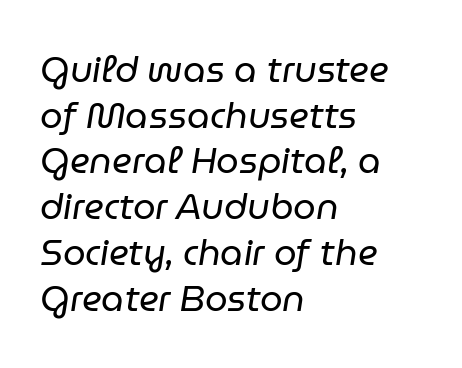
The image shows 36 px regular-weight type, italic (leaning right); set left-aligned, normal line spacing (1.27x), normal letter spacing, not underlined; low stroke contrast and a medium x-height.
